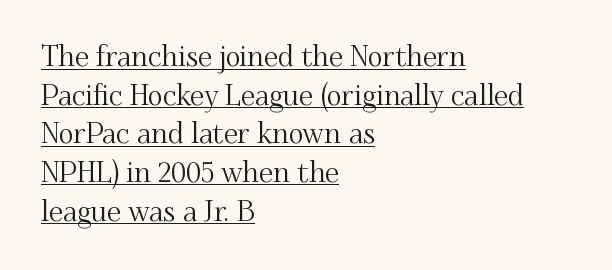
{"serif": "yes", "italic": "no", "width": "normal", "stroke_contrast": "medium", "x_height": "small", "monospaced": "no", "underline": "yes", "align": "left", "line_spacing": "normal", "line_spacing_ratio": 1.38, "letter_spacing": "normal", "letter_spacing_em": 0.0, "glyph_px": 28}
